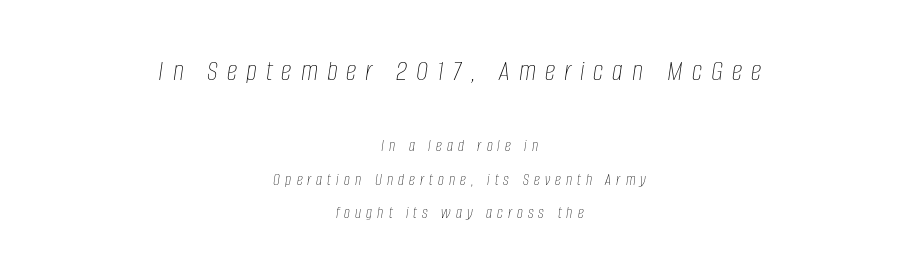
Q: Is the text bold? A: No.
Q: Is the text italic (slanted)? A: Yes, it leans right by about 8 degrees.
Q: Is the text underlined? A: No.
Q: How is the paragraph aligned? A: Centered.
Q: Is the spacing between letters normal or unusually wide? A: Unusually wide.
Q: Is the spacing between lines tight, normal or loose? A: Loose.
Q: Which block of text is set in a larger size, the first (top) or the second (bottom)? A: The first (top) one.
Q: Width (condensed, normal, or wide)? A: Condensed.
Q: Stroke contrast? A: Low.
Q: x-height? A: Large.
Q: Monospaced? A: No.
